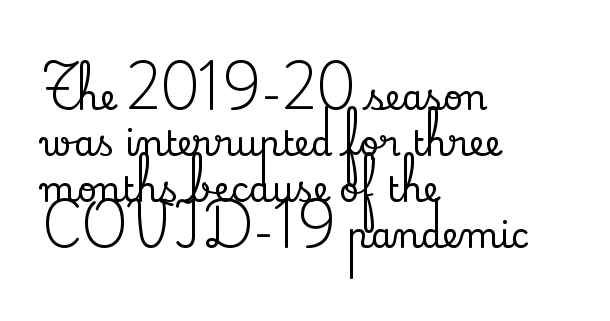
The image shows 35 px serif type, upright; set left-aligned, normal line spacing (1.31x), normal letter spacing, not underlined; low stroke contrast and a small x-height.
